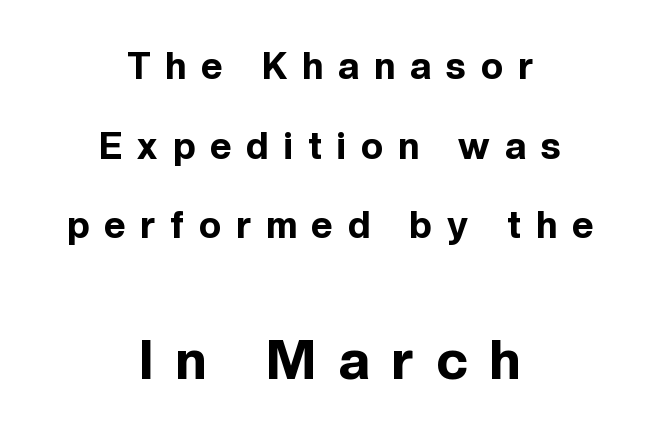
{"serif": "no", "italic": "no", "bold": "yes", "weight": "bold", "width": "normal", "x_height": "medium", "monospaced": "no", "underline": "no", "align": "center", "line_spacing": "loose", "line_spacing_ratio": 2.15, "letter_spacing": "wide", "letter_spacing_em": 0.41, "larger_block": "second", "size_ratio": 1.49, "glyph_px": 55}
